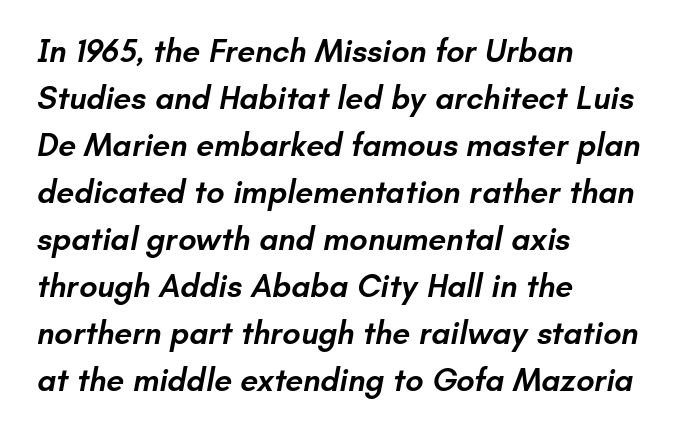
Compared with a centered layout, this one pins lines to the left instead. You could call the tracking neutral — neither tight nor loose. A bare baseline throughout the passage. These lines are rendered in a variable-pitch font.
